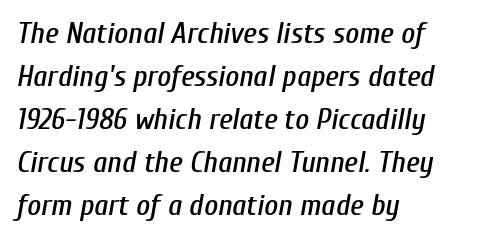
The words here are not underlined. There is no visible air inserted between adjacent glyphs. The specimen reads as italic at a glance. These lines are set flush left with a ragged right edge.
